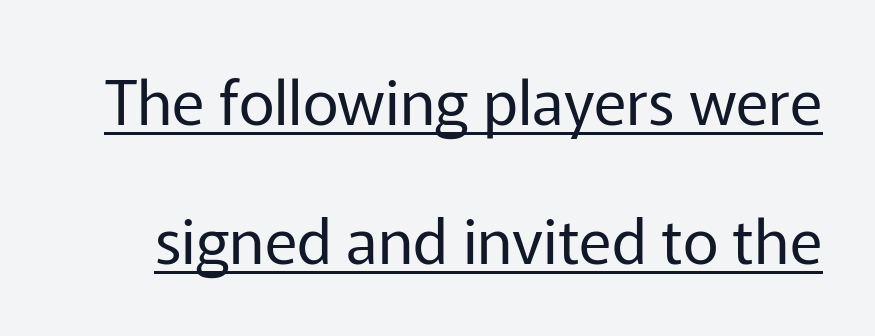
The image shows 62 px regular-weight sans-serif type, upright; set loose line spacing (2.25x), normal letter spacing, underlined; low stroke contrast and a medium x-height.
